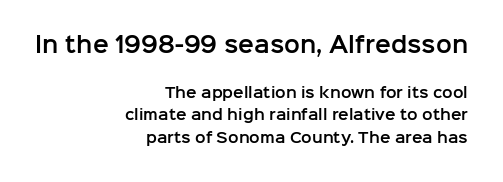
The image shows 21 px text type, upright; set right-aligned, normal line spacing (1.62x), normal letter spacing, not underlined; the first (top) block is 1.5x larger.
